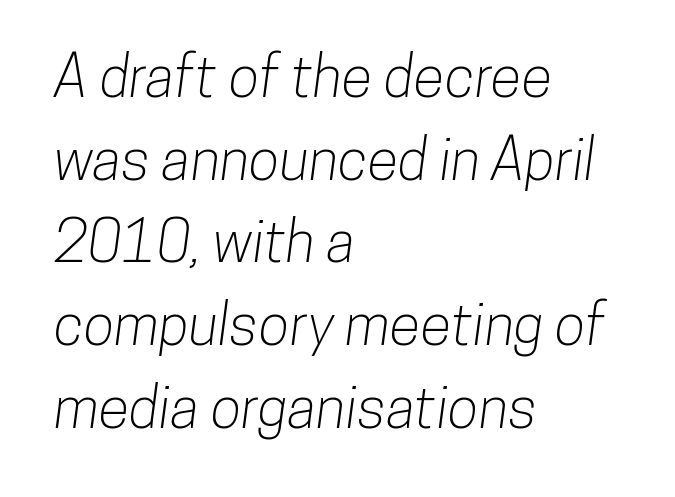
{"serif": "no", "width": "condensed", "stroke_contrast": "low", "x_height": "medium", "monospaced": "no", "underline": "no", "align": "left", "line_spacing": "normal", "line_spacing_ratio": 1.45, "letter_spacing": "normal", "letter_spacing_em": 0.0, "glyph_px": 57}
